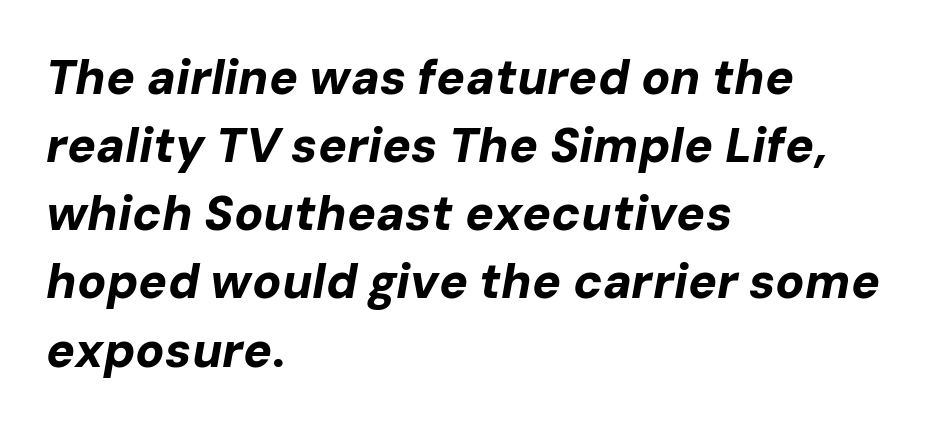
Q: Is the text bold? A: Yes.
Q: Is the text italic (slanted)? A: Yes, it leans right by about 10 degrees.
Q: Is the text underlined? A: No.
Q: How is the paragraph aligned? A: Left-aligned.
Q: Is the spacing between letters normal or unusually wide? A: Normal.
Q: Is the spacing between lines tight, normal or loose? A: Normal.
Q: Width (condensed, normal, or wide)? A: Normal.
Q: Stroke contrast? A: Low.
Q: x-height? A: Medium.
Q: Monospaced? A: No.
